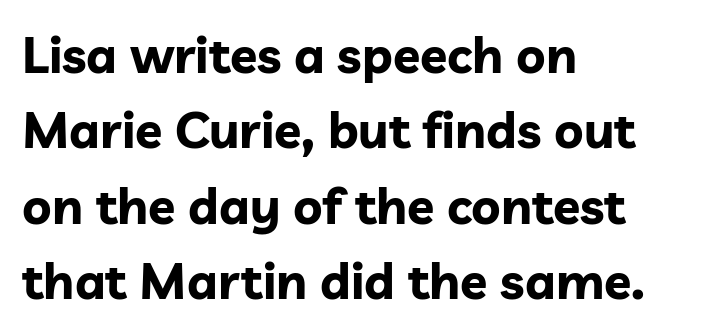
Q: Is the text bold? A: Yes.
Q: Is the text italic (slanted)? A: No, it is upright.
Q: Is the typeface a serif or a sans-serif typeface? A: Sans-serif.
Q: Is the text underlined? A: No.
Q: How is the paragraph aligned? A: Left-aligned.
Q: Is the spacing between letters normal or unusually wide? A: Normal.
Q: Is the spacing between lines tight, normal or loose? A: Normal.
Q: Width (condensed, normal, or wide)? A: Normal.
Q: Stroke contrast? A: Low.
Q: x-height? A: Medium.
Q: Monospaced? A: No.
